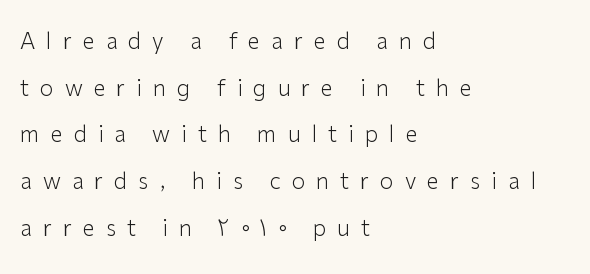
Q: Is the text bold? A: No.
Q: Is the text italic (slanted)? A: No, it is upright.
Q: Is the text underlined? A: No.
Q: How is the paragraph aligned? A: Left-aligned.
Q: Is the spacing between letters normal or unusually wide? A: Unusually wide.
Q: Is the spacing between lines tight, normal or loose? A: Loose.
